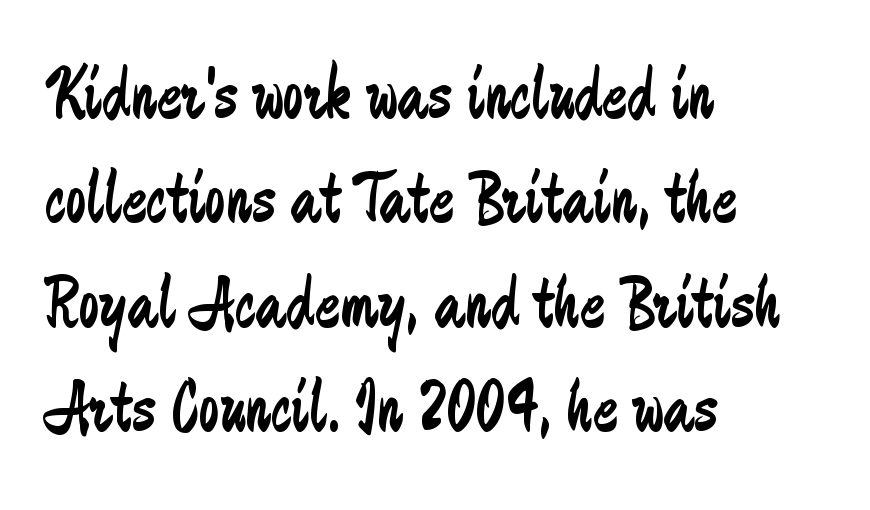
The image shows 74 px regular-weight, condensed sans-serif type; set left-aligned, normal line spacing (1.41x), normal letter spacing, not underlined; low stroke contrast and a small x-height.
